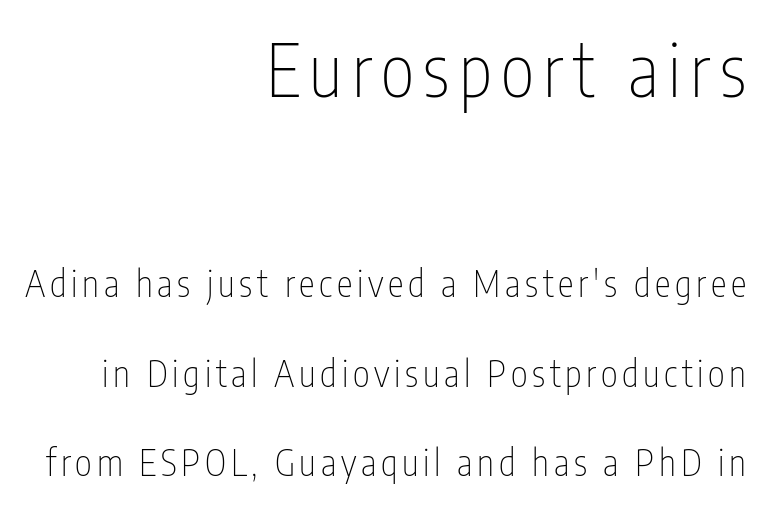
Q: Is the text bold? A: No.
Q: Is the text italic (slanted)? A: No, it is upright.
Q: Is the typeface a serif or a sans-serif typeface? A: Sans-serif.
Q: Is the text underlined? A: No.
Q: How is the paragraph aligned? A: Right-aligned.
Q: Is the spacing between lines tight, normal or loose? A: Loose.
Q: Which block of text is set in a larger size, the first (top) or the second (bottom)? A: The first (top) one.
Q: Width (condensed, normal, or wide)? A: Condensed.
Q: Stroke contrast? A: Low.
Q: x-height? A: Medium.
Q: Monospaced? A: No.
